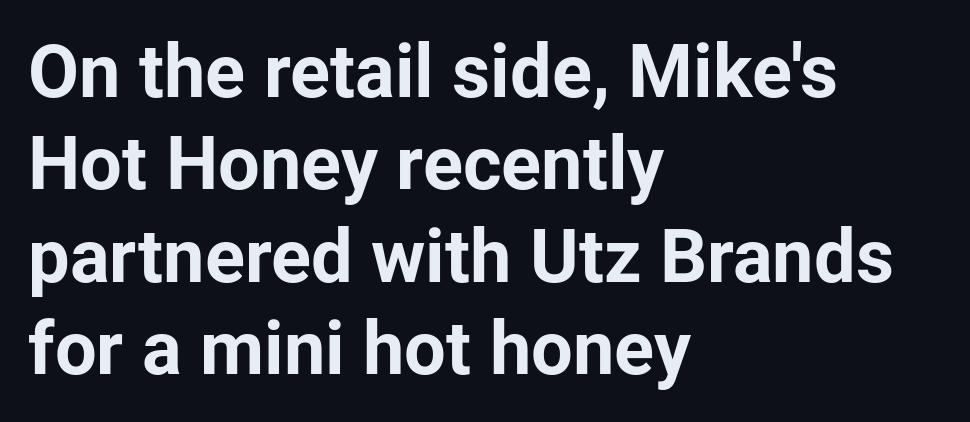
Any mark beneath the type? The region is blank. The text block is weighted toward the left margin, trailing off unevenly rightward. Caption: standard tracking, unaltered. Every letter is thick-stroked: bold, no question.
